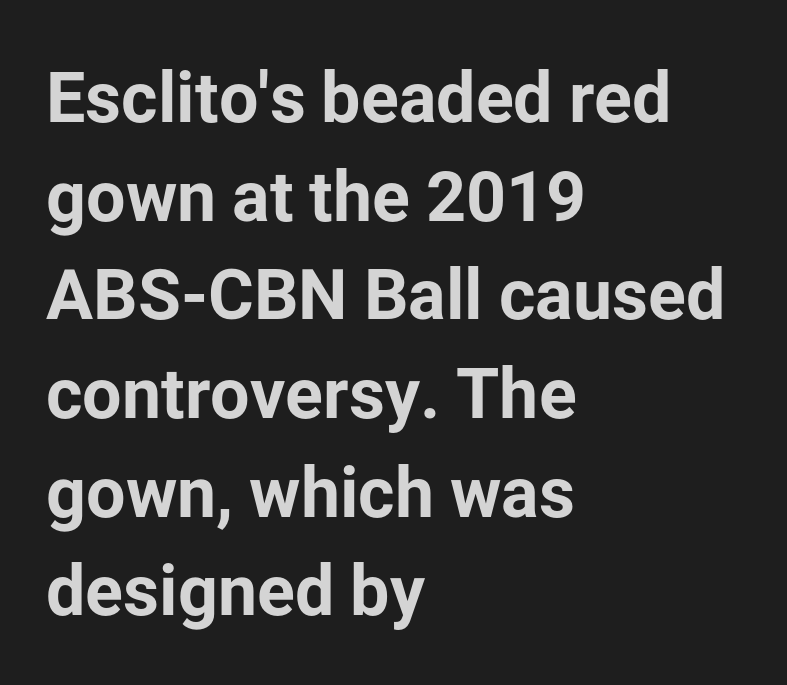
Q: Is the text bold? A: Yes.
Q: Is the text italic (slanted)? A: No, it is upright.
Q: Is the typeface a serif or a sans-serif typeface? A: Sans-serif.
Q: Is the text underlined? A: No.
Q: How is the paragraph aligned? A: Left-aligned.
Q: Is the spacing between letters normal or unusually wide? A: Normal.
Q: Is the spacing between lines tight, normal or loose? A: Normal.
Q: Width (condensed, normal, or wide)? A: Normal.
Q: Stroke contrast? A: Low.
Q: x-height? A: Medium.
Q: Monospaced? A: No.
